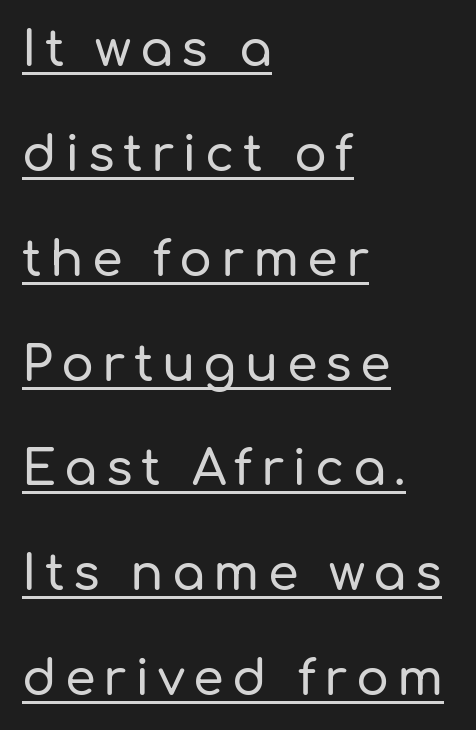
Varying glyph widths throughout — classic text-font behaviour. You can tell from the bare stems that sans-serif type was used. Honestly, the underline is the first thing you notice here. Italic? Not at all — the glyphs are vertical. If you drew a ruler down the left edge, every line would touch it. How would I describe the line gaps? Wide and relaxed.
